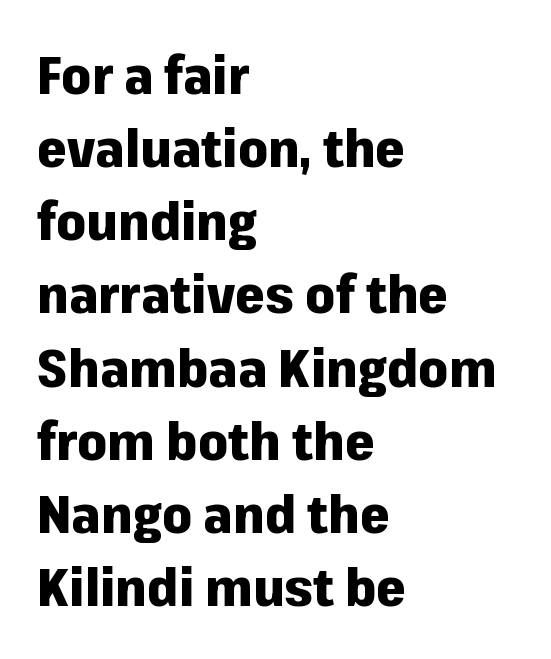
Spacing verdict: proportional, widths tailored to each character. In terms of posture, this sample is upright. I'd describe the lettering as bold — thick and assertive. Inter-character spacing is left at the font's built-in metrics. Leftover space on each line is placed entirely after the last word. The specimen omits any rule beneath the text block's lines.
